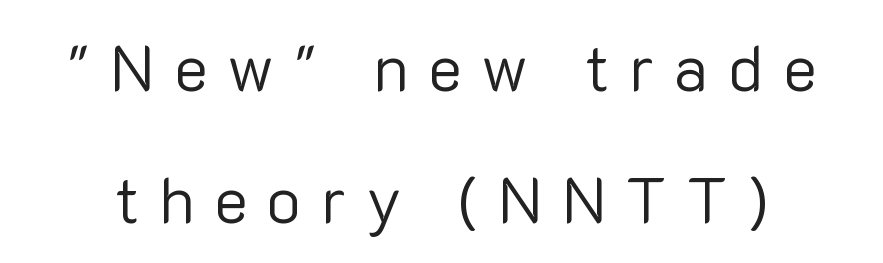
{"serif": "no", "italic": "no", "bold": "no", "weight": "regular", "width": "normal", "stroke_contrast": "low", "x_height": "medium", "monospaced": "no", "underline": "no", "line_spacing": "loose", "line_spacing_ratio": 2.06, "letter_spacing": "wide", "letter_spacing_em": 0.31, "glyph_px": 64}
